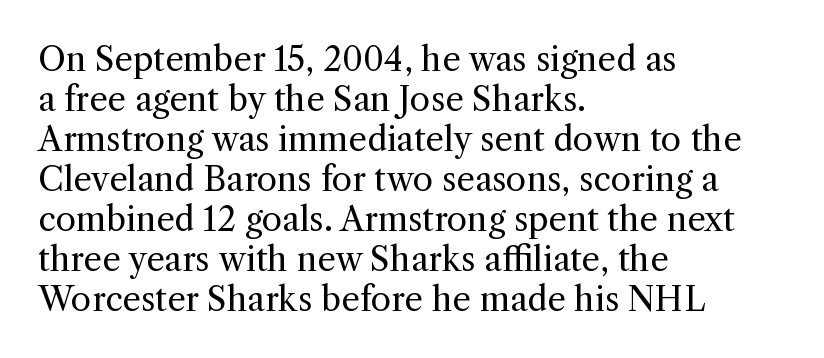
{"serif": "yes", "italic": "no", "bold": "no", "weight": "regular", "width": "normal", "x_height": "medium", "monospaced": "no", "underline": "no", "align": "left", "line_spacing_ratio": 1.21, "letter_spacing": "normal", "letter_spacing_em": 0.0, "glyph_px": 33}
